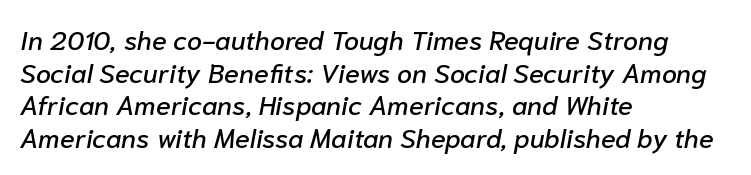
{"italic": "yes", "lean": "right", "slant_degrees": 10, "underline": "no", "align": "left", "line_spacing_ratio": 1.21, "letter_spacing": "normal", "letter_spacing_em": 0.0, "glyph_px": 27}
